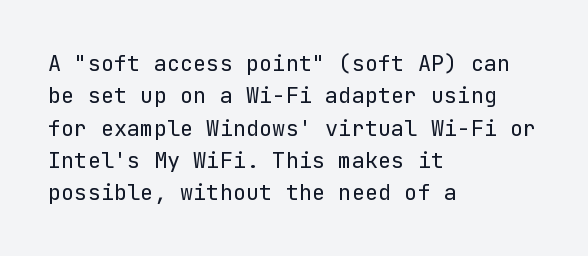
{"italic": "no", "bold": "no", "underline": "no", "align": "left", "line_spacing": "normal", "line_spacing_ratio": 1.47, "letter_spacing": "normal", "letter_spacing_em": 0.0, "glyph_px": 22}
